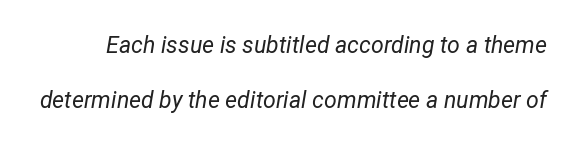
The image shows 23 px text type, italic (leaning right); set loose line spacing (2.41x), normal letter spacing, not underlined.
